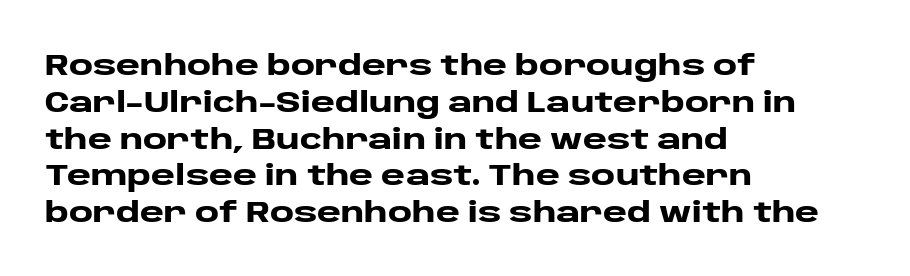
{"serif": "no", "italic": "no", "bold": "yes", "weight": "heavy", "width": "wide", "stroke_contrast": "low", "x_height": "large", "monospaced": "no", "underline": "no", "align": "left", "line_spacing": "normal", "line_spacing_ratio": 1.27, "letter_spacing": "normal", "letter_spacing_em": 0.0, "glyph_px": 29}
